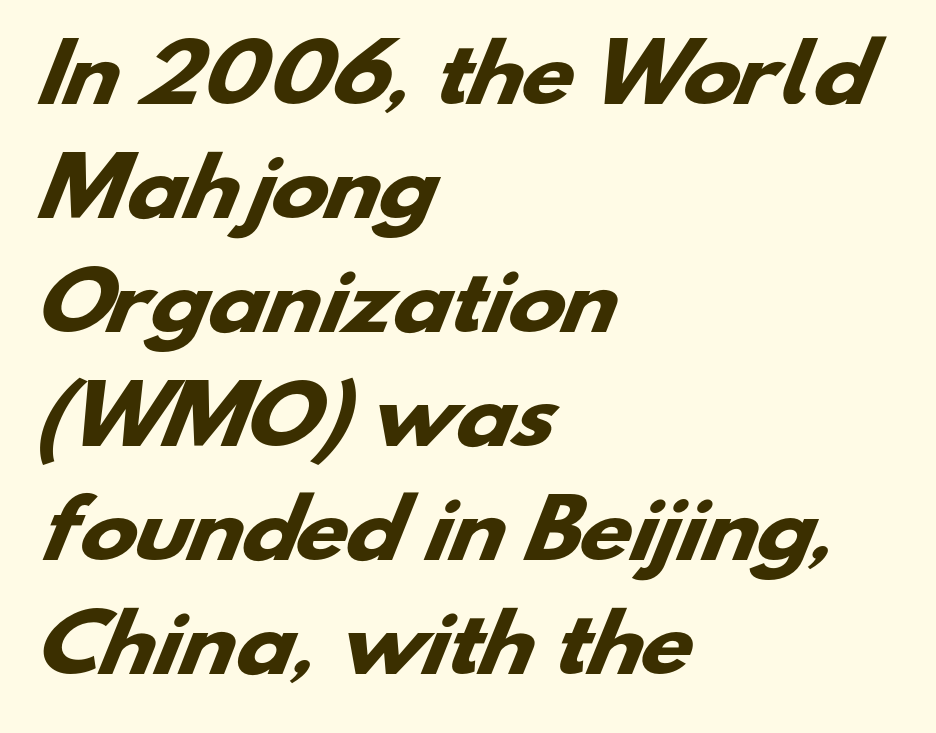
The type is set solid horizontally, with unmodified tracking. Is this a fixed-width face? No — the glyphs have proportional, varying widths. Layout note: lines flush left. Serif or sans? Sans — the stroke terminals are bare.
